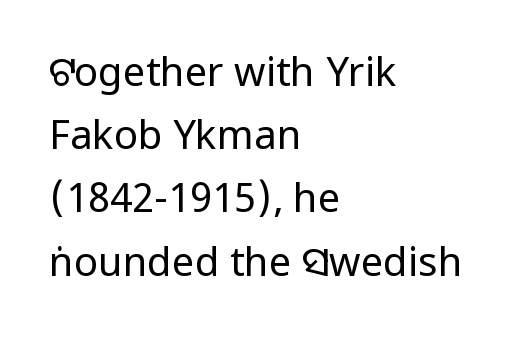
The image shows 40 px regular-weight, condensed sans-serif type, upright; set left-aligned, normal line spacing (1.58x), normal letter spacing, not underlined; low stroke contrast and a large x-height.
